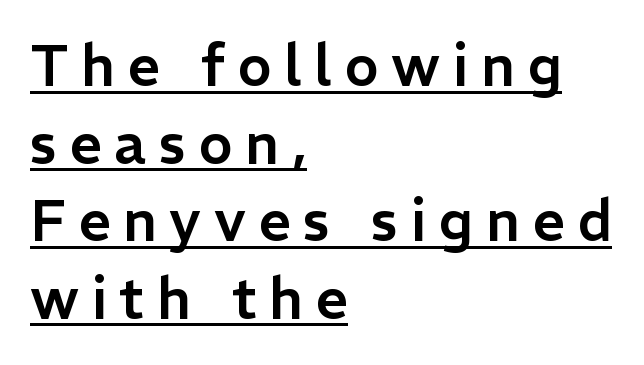
Characters follow at a spacing far wider than the type designer built in. You can see a thin bar hugging the bottom of the glyphs. Rendered with straight, roman letterforms. The letters advance in unequal steps, a hallmark of proportional type. Letterform terminals end flat and unadorned throughout the passage. This sample keeps an unexceptional amount of space between lines.
